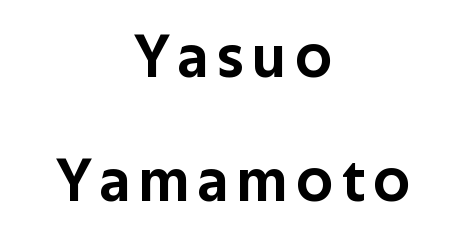
{"serif": "no", "italic": "no", "width": "normal", "stroke_contrast": "low", "x_height": "medium", "monospaced": "no", "underline": "no", "align": "center", "line_spacing": "loose", "line_spacing_ratio": 2.0, "glyph_px": 62}
